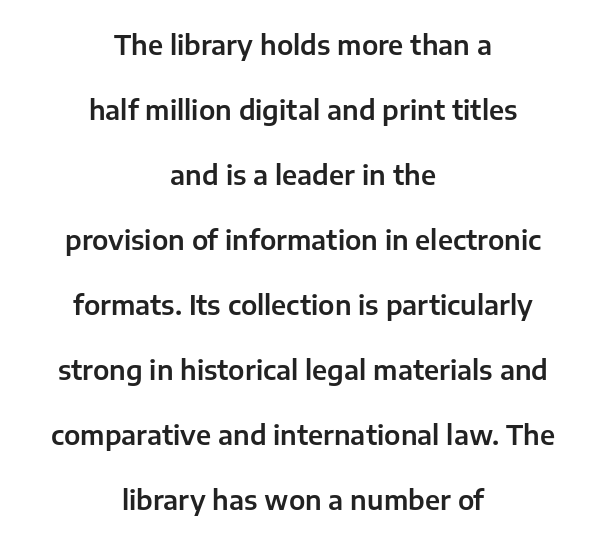
The typesetter chose a symmetrical, centered arrangement here. This is roman type, the default non-slanted kind. Only glyphs here, with clear space below each row. The block of text is sparse from top to bottom, with ample space between rows. This sample uses plain, unmodified letter spacing.
